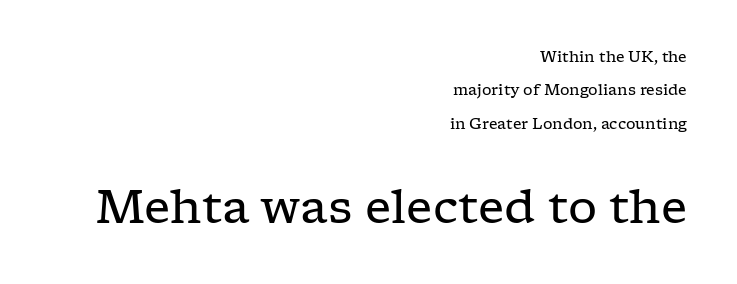
Q: Is the text bold? A: No.
Q: Is the text italic (slanted)? A: No, it is upright.
Q: Is the typeface a serif or a sans-serif typeface? A: Serif.
Q: Is the text underlined? A: No.
Q: How is the paragraph aligned? A: Right-aligned.
Q: Is the spacing between letters normal or unusually wide? A: Normal.
Q: Is the spacing between lines tight, normal or loose? A: Loose.
Q: Which block of text is set in a larger size, the first (top) or the second (bottom)? A: The second (bottom) one.
Q: Width (condensed, normal, or wide)? A: Wide.
Q: Stroke contrast? A: Low.
Q: x-height? A: Medium.
Q: Monospaced? A: No.
